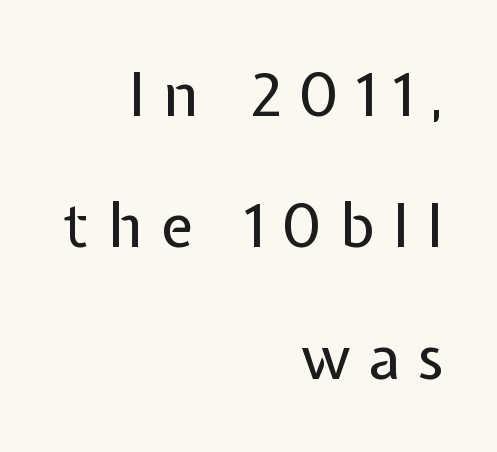
The image shows 60 px regular-weight sans-serif type, upright; set right-aligned, loose line spacing (2.19x), unusually wide letter spacing (+0.3 em), not underlined; low stroke contrast and a medium x-height.
